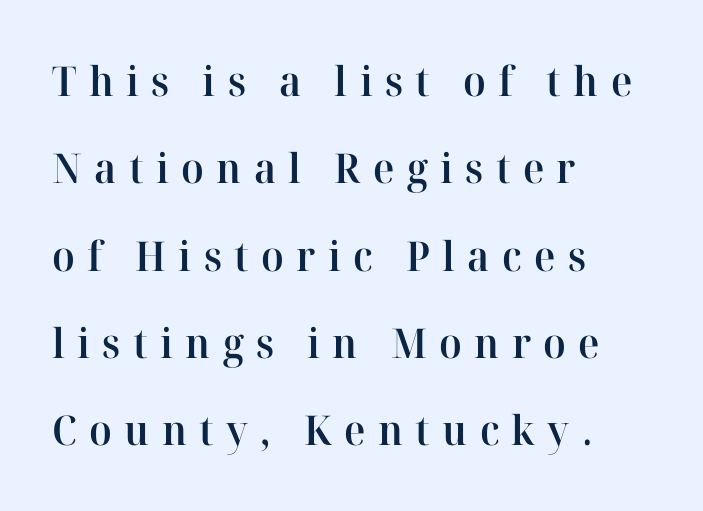
Q: Is the text bold? A: Semi-bold.
Q: Is the text italic (slanted)? A: No, it is upright.
Q: Is the typeface a serif or a sans-serif typeface? A: Serif.
Q: Is the text underlined? A: No.
Q: How is the paragraph aligned? A: Left-aligned.
Q: Is the spacing between letters normal or unusually wide? A: Unusually wide.
Q: Is the spacing between lines tight, normal or loose? A: Loose.
Q: Width (condensed, normal, or wide)? A: Normal.
Q: Stroke contrast? A: High.
Q: x-height? A: Medium.
Q: Monospaced? A: No.
